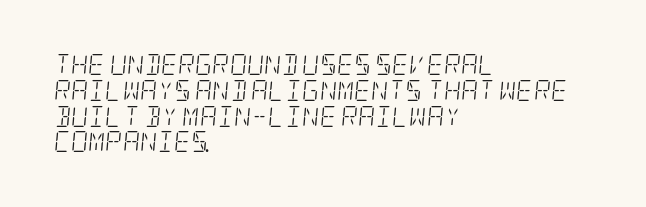
If you drew a ruler down the left edge, every line would touch it. Italic: yes, the glyphs are oblique. Unbolded letterforms with no extra heft. The area under the type is left untouched. No extra tracking has been applied to these lines.
